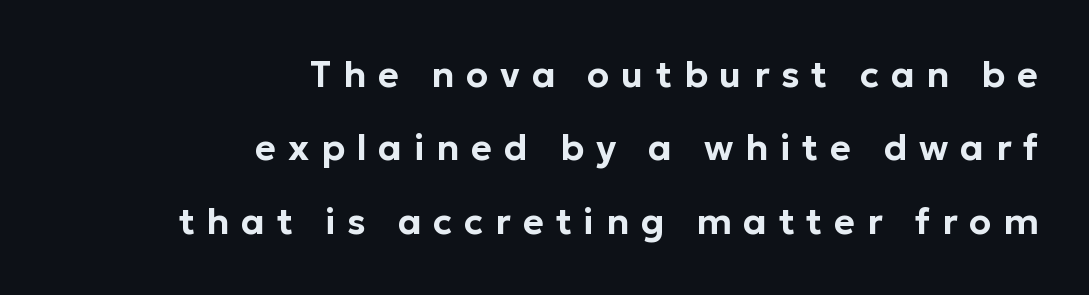
{"serif": "no", "italic": "no", "width": "normal", "stroke_contrast": "low", "x_height": "medium", "monospaced": "no", "underline": "no", "align": "right", "line_spacing": "loose", "line_spacing_ratio": 2.04, "letter_spacing": "wide", "letter_spacing_em": 0.33, "glyph_px": 36}
